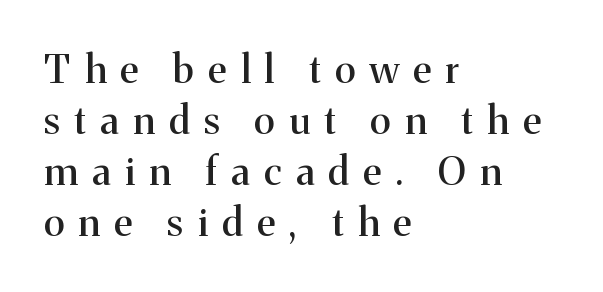
Q: Is the text italic (slanted)? A: No, it is upright.
Q: Is the typeface a serif or a sans-serif typeface? A: Serif.
Q: Is the text underlined? A: No.
Q: How is the paragraph aligned? A: Left-aligned.
Q: Is the spacing between letters normal or unusually wide? A: Unusually wide.
Q: Is the spacing between lines tight, normal or loose? A: Normal.
Q: Width (condensed, normal, or wide)? A: Normal.
Q: Stroke contrast? A: Medium.
Q: x-height? A: Medium.
Q: Monospaced? A: No.
